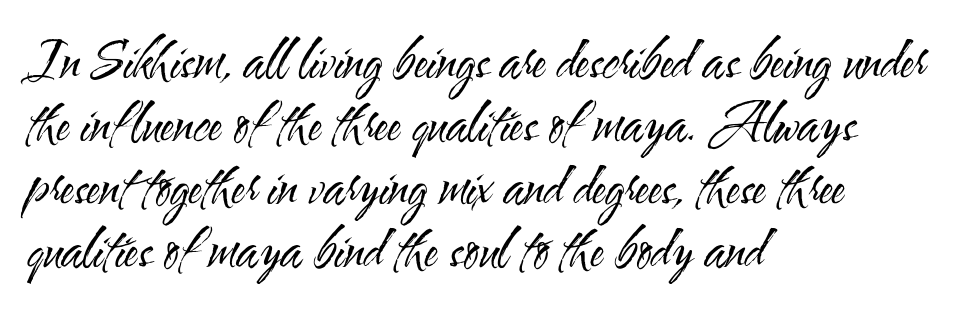
Q: Is the text bold? A: No.
Q: Is the text italic (slanted)? A: Yes.
Q: Is the typeface a serif or a sans-serif typeface? A: Sans-serif.
Q: Is the text underlined? A: No.
Q: How is the paragraph aligned? A: Left-aligned.
Q: Is the spacing between letters normal or unusually wide? A: Normal.
Q: Width (condensed, normal, or wide)? A: Condensed.
Q: Stroke contrast? A: Medium.
Q: x-height? A: Small.
Q: Monospaced? A: No.
